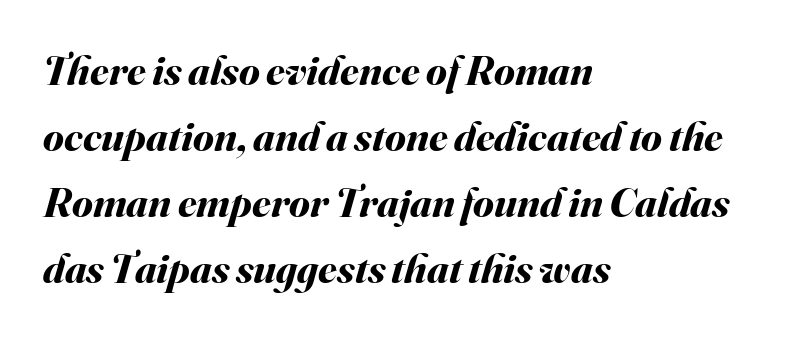
The image shows 42 px bold type, italic (leaning right); set left-aligned, normal line spacing (1.57x), normal letter spacing, not underlined; medium stroke contrast and a small x-height.
